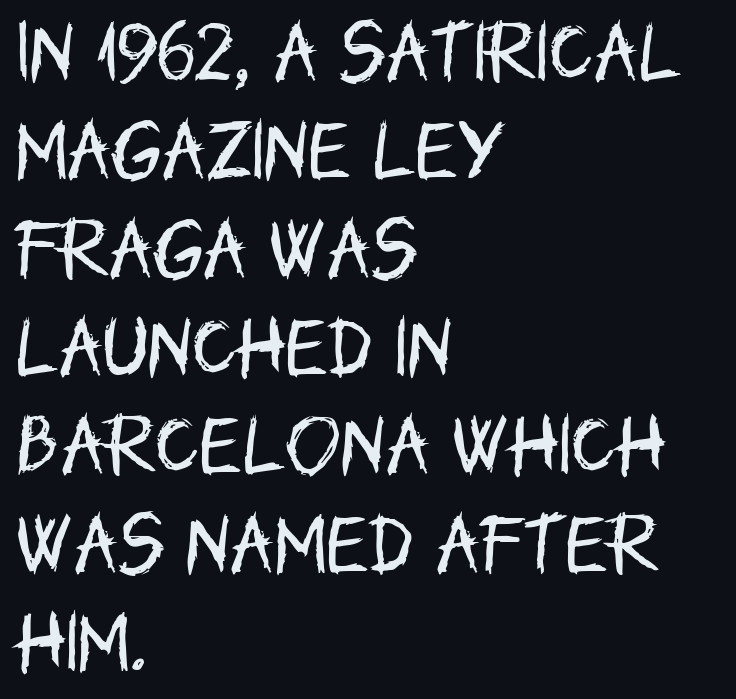
Q: Is the text bold? A: No.
Q: Is the text italic (slanted)? A: No, it is upright.
Q: Is the typeface a serif or a sans-serif typeface? A: Sans-serif.
Q: Is the text underlined? A: No.
Q: How is the paragraph aligned? A: Left-aligned.
Q: Is the spacing between letters normal or unusually wide? A: Normal.
Q: Is the spacing between lines tight, normal or loose? A: Normal.
Q: Width (condensed, normal, or wide)? A: Condensed.
Q: Stroke contrast? A: Low.
Q: x-height? A: Large.
Q: Monospaced? A: No.
